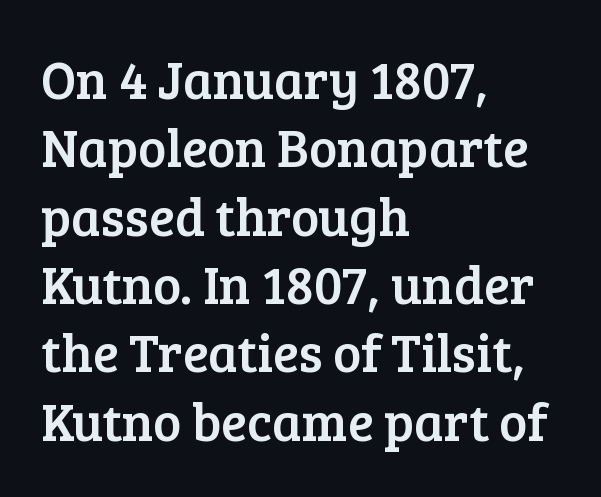
The image shows 53 px serif type, upright; set left-aligned, normal line spacing (1.29x), normal letter spacing, not underlined; low stroke contrast and a medium x-height.
